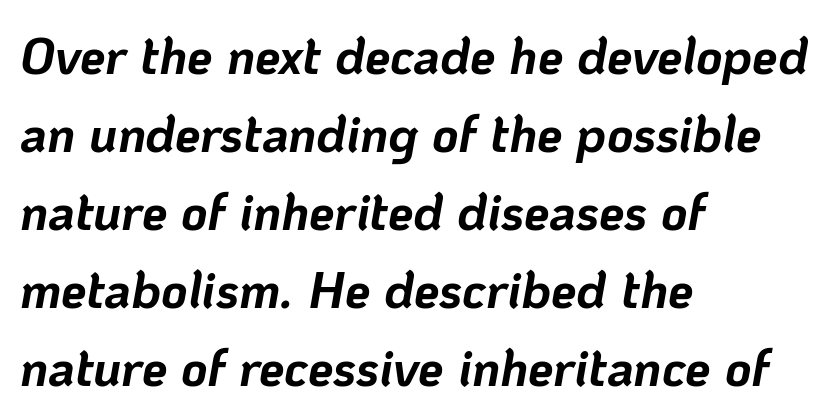
The image shows 51 px bold type, italic (leaning right); set left-aligned, normal line spacing (1.53x), normal letter spacing, not underlined; low stroke contrast and a medium x-height.
